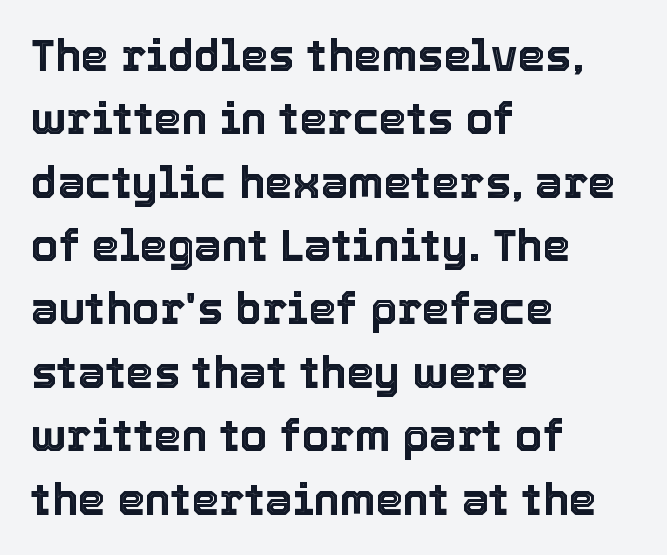
The image shows 44 px text type, upright; set left-aligned, normal line spacing (1.44x), normal letter spacing, not underlined; a medium x-height.
